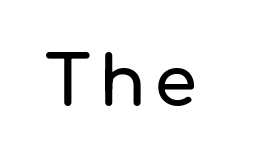
Q: Is the text italic (slanted)? A: No, it is upright.
Q: Is the typeface a serif or a sans-serif typeface? A: Sans-serif.
Q: Is the text underlined? A: No.
Q: Width (condensed, normal, or wide)? A: Normal.
Q: Stroke contrast? A: Low.
Q: x-height? A: Medium.
Q: Monospaced? A: No.
